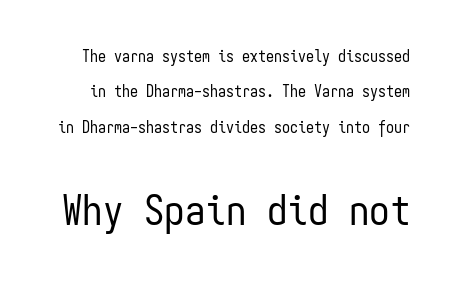
Whoever set this made the second block the dominant, larger element. Each word holds together tightly as a unit, with standard inter-letter gaps. Words float on clear page, feet unadorned. Look at the bottom of the vertical strokes: they stop flat, with no serifs. Students, observe: this is what heavily led, spacious text looks like.
